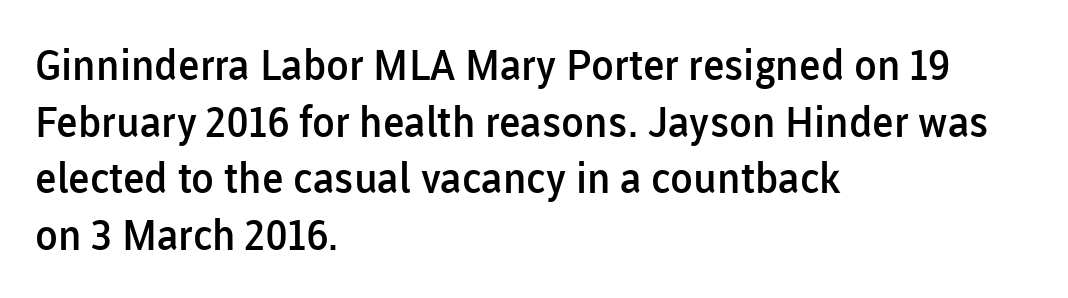
The image shows 42 px semibold sans-serif type, upright; set left-aligned, normal line spacing (1.35x), normal letter spacing, not underlined; low stroke contrast and a medium x-height.
